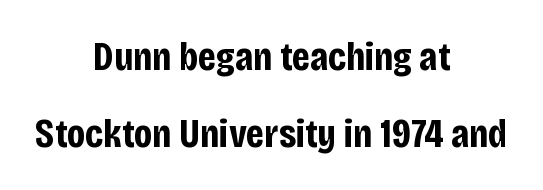
The image shows 41 px bold, condensed sans-serif type, upright; set centered, line spacing 1.87x, normal letter spacing, not underlined; low stroke contrast and a large x-height.
